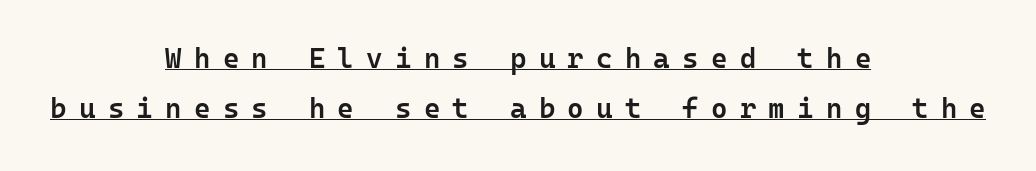
Q: Is the text bold? A: Semi-bold.
Q: Is the text italic (slanted)? A: No, it is upright.
Q: Is the typeface a serif or a sans-serif typeface? A: Sans-serif.
Q: Is the text underlined? A: Yes.
Q: How is the paragraph aligned? A: Centered.
Q: Is the spacing between letters normal or unusually wide? A: Unusually wide.
Q: Width (condensed, normal, or wide)? A: Normal.
Q: Stroke contrast? A: Low.
Q: x-height? A: Medium.
Q: Monospaced? A: Yes.
